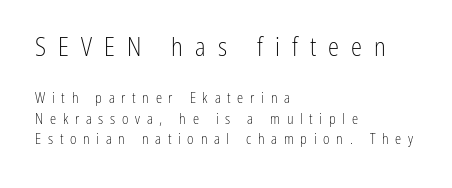
Q: Is the text bold? A: No.
Q: Is the text italic (slanted)? A: No, it is upright.
Q: Is the text underlined? A: No.
Q: How is the paragraph aligned? A: Left-aligned.
Q: Is the spacing between letters normal or unusually wide? A: Unusually wide.
Q: Is the spacing between lines tight, normal or loose? A: Normal.
Q: Which block of text is set in a larger size, the first (top) or the second (bottom)? A: The first (top) one.
